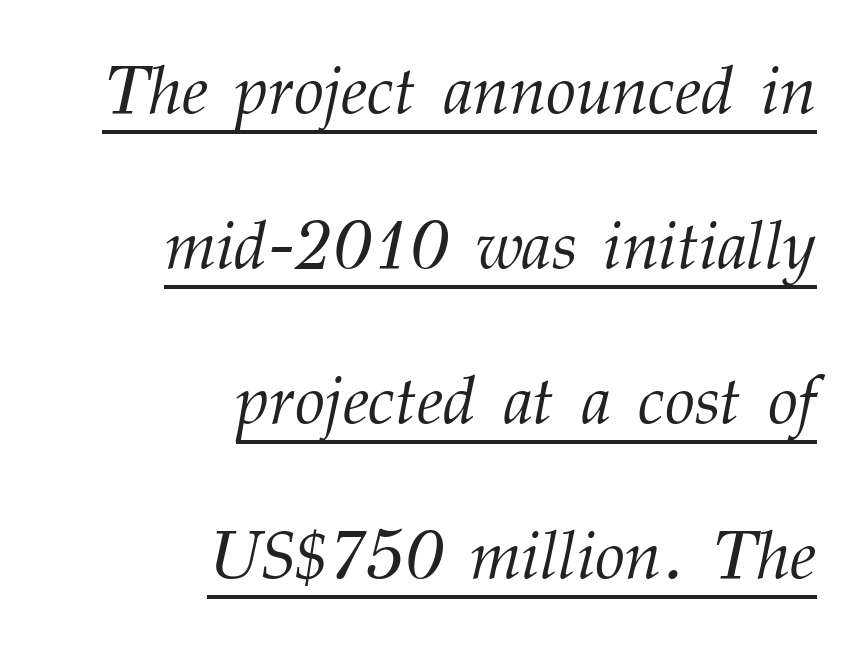
The image shows 68 px light serif type, italic (leaning right); set right-aligned, loose line spacing (2.28x), normal letter spacing, underlined; medium stroke contrast and a medium x-height.
